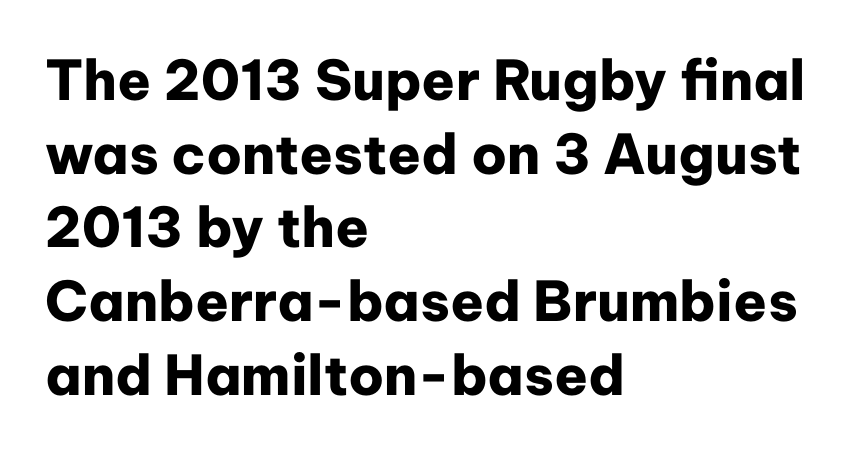
The image shows 55 px heavy sans-serif type, upright; set left-aligned, normal line spacing (1.34x), normal letter spacing, not underlined; low stroke contrast and a medium x-height.
